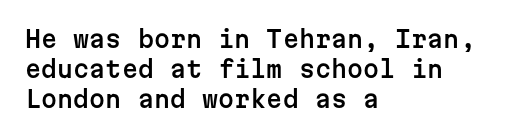
The ragged edge is on the right, which tells us the setting is flush left. What's the leading like? Ordinary, nothing unusual. Posture: straight, roman, zero tilt. The face used here is rendered with its standard letterfit. Letters rest on an invisible, unmarked baseline.
